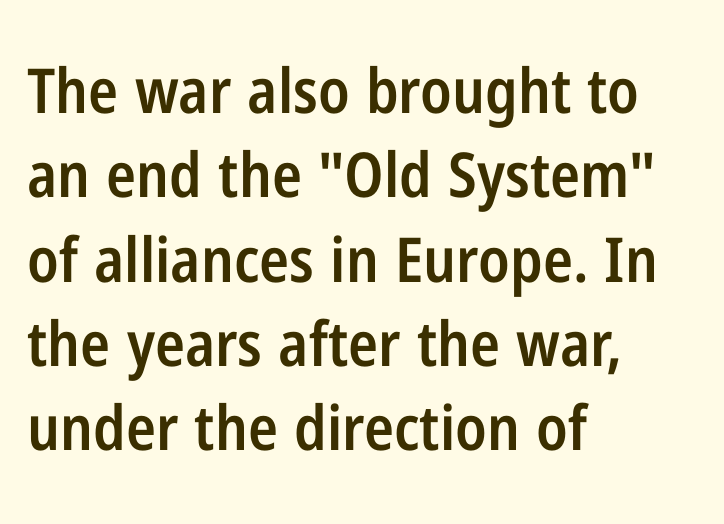
{"serif": "no", "italic": "no", "bold": "semi", "weight": "semibold", "width": "condensed", "stroke_contrast": "low", "x_height": "medium", "monospaced": "no", "underline": "no", "align": "left", "line_spacing": "normal", "line_spacing_ratio": 1.36, "letter_spacing": "normal", "letter_spacing_em": 0.0, "glyph_px": 62}
